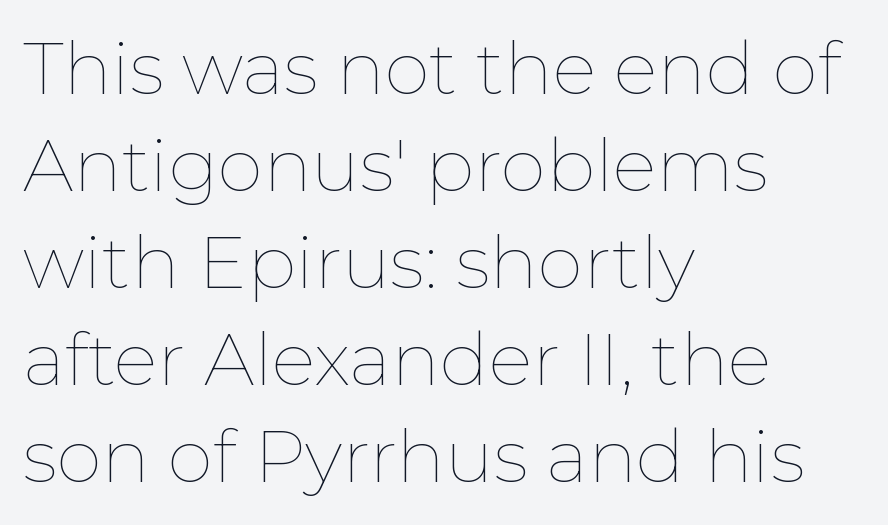
Honestly, the row spacing looks completely unremarkable. No extra ink here — the face is not bold. Plain, unruled lines of type. These lines were composed using upright roman letters. These lines are rendered in a variable-pitch font.
